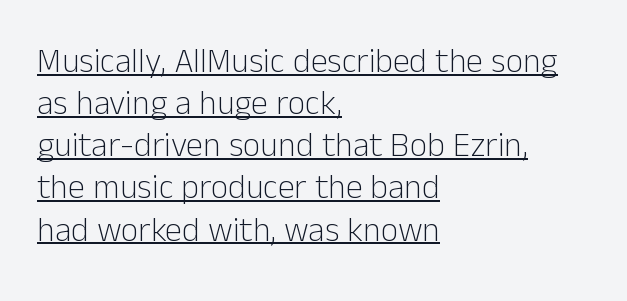
{"serif": "no", "italic": "no", "bold": "no", "weight": "light", "width": "normal", "stroke_contrast": "low", "x_height": "medium", "monospaced": "no", "underline": "yes", "align": "left", "line_spacing_ratio": 1.24, "letter_spacing": "normal", "letter_spacing_em": 0.0, "glyph_px": 34}
